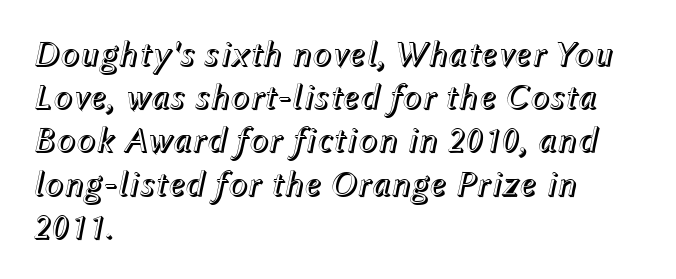
The image shows 36 px text type, italic (leaning right); set left-aligned, line spacing 1.2x, normal letter spacing, not underlined; a medium x-height.
